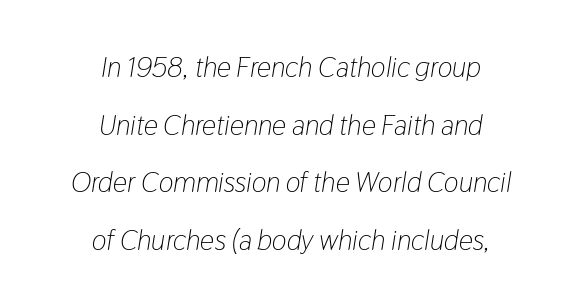
The image shows 28 px light, condensed type, italic (leaning right); set centered, loose line spacing (2.06x), normal letter spacing, not underlined; low stroke contrast and a medium x-height.
